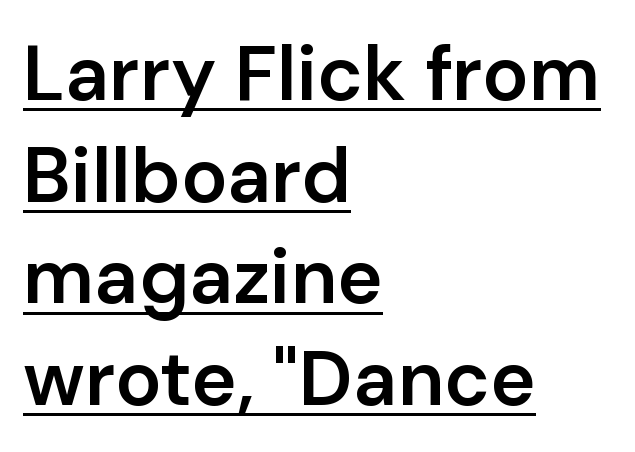
Between one letter and the next there's only the usual sliver of space. The paragraph has a hard left edge and a soft right edge. The passage shown stacks its lines at a standard gap. Descenders here cross a horizontal rule under the line. These lines are rendered in a variable-pitch font.
